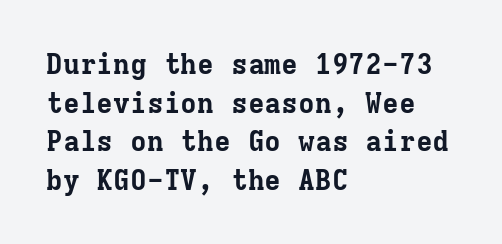
Q: Is the text bold? A: Yes.
Q: Is the text italic (slanted)? A: No, it is upright.
Q: Is the typeface a serif or a sans-serif typeface? A: Serif.
Q: Is the text underlined? A: No.
Q: How is the paragraph aligned? A: Left-aligned.
Q: Is the spacing between letters normal or unusually wide? A: Normal.
Q: Is the spacing between lines tight, normal or loose? A: Normal.
Q: Width (condensed, normal, or wide)? A: Normal.
Q: Stroke contrast? A: Low.
Q: x-height? A: Medium.
Q: Monospaced? A: Yes.
